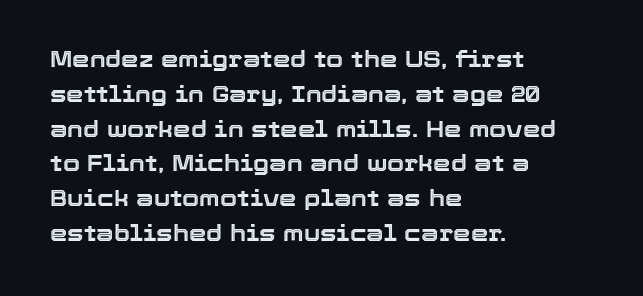
The letters stand straight up with perfectly vertical stems. The strip under each line holds only bare page. Each new line begins a customary step beneath the previous one. Inter-character spacing is left at the font's built-in metrics. The paragraph shown leans on its left margin.
